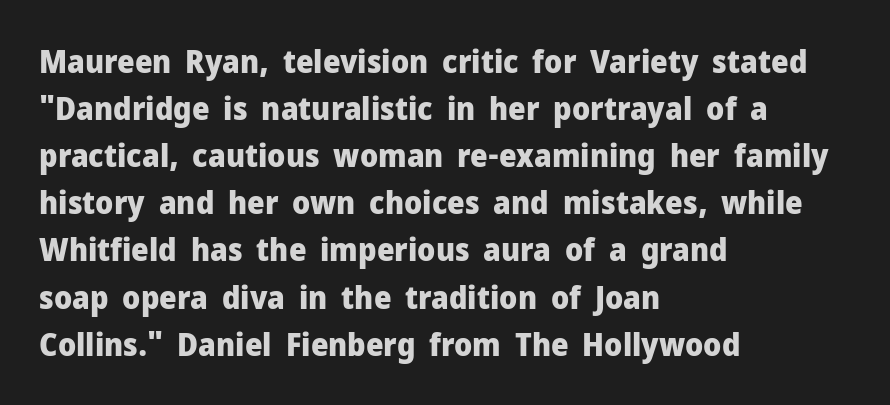
Q: Is the text bold? A: Yes.
Q: Is the text italic (slanted)? A: No, it is upright.
Q: Is the typeface a serif or a sans-serif typeface? A: Sans-serif.
Q: Is the text underlined? A: No.
Q: How is the paragraph aligned? A: Left-aligned.
Q: Is the spacing between letters normal or unusually wide? A: Normal.
Q: Is the spacing between lines tight, normal or loose? A: Normal.
Q: Width (condensed, normal, or wide)? A: Normal.
Q: Stroke contrast? A: Low.
Q: x-height? A: Medium.
Q: Monospaced? A: No.
